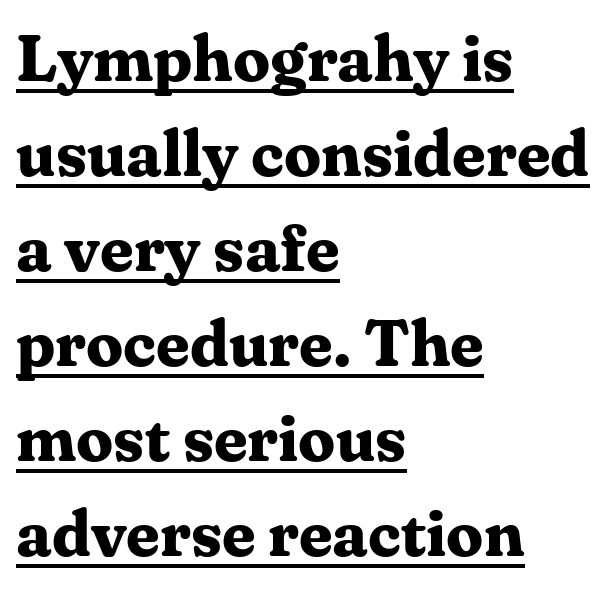
Nope, not italic — everything's standing straight. Check the space under the baseline: a stroke is drawn there. Teacher's note: observe the even left margin — that is flush-left alignment. Weight check: bold — yes, fully. Each letter keeps its own natural width here, so spacing adapts to shape. Regarding leading, the lines here are spaced in the standard way.
